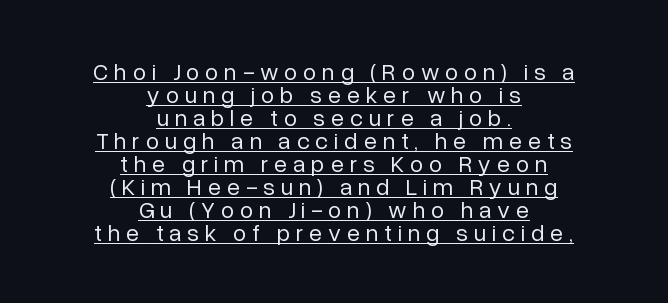
Letter spacing: wide. These lines are centered, leaving both edges ragged. These glyphs show unthickened strokes, regular width or finer. Vertical spacing — tight. The rendered words wear a rule along their underside. The axis of the letterforms is exactly vertical.
